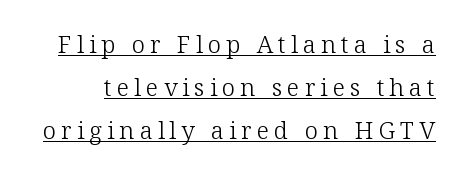
Does a line run under the words? Yes, clearly. No chunkiness to these letters — they're not bold. Ascenders rise straight up at ninety degrees. Does extra space separate the letters? Yes, quite a lot of it.
